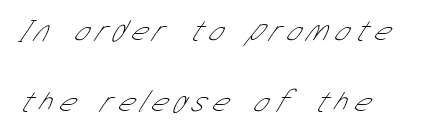
Q: Is the text bold? A: No.
Q: Is the typeface a serif or a sans-serif typeface? A: Sans-serif.
Q: Is the text underlined? A: No.
Q: How is the paragraph aligned? A: Left-aligned.
Q: Is the spacing between letters normal or unusually wide? A: Unusually wide.
Q: Is the spacing between lines tight, normal or loose? A: Loose.
Q: Width (condensed, normal, or wide)? A: Condensed.
Q: Stroke contrast? A: Low.
Q: x-height? A: Medium.
Q: Monospaced? A: No.
